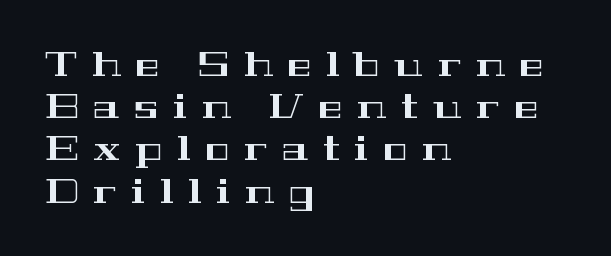
The image shows 33 px wide serif type, upright; set left-aligned, normal line spacing (1.28x), unusually wide letter spacing (+0.45 em), not underlined; high stroke contrast and a medium x-height.
